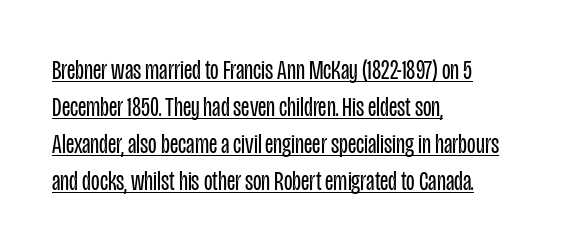
The face used here is rendered with its standard letterfit. A quiet, ordinary-to-light weight characterises the typeface. The rendered words wear a rule along their underside. Tall strokes in this sample are plumb rather than angled. The line-height multiplier appears to be the usual default.
